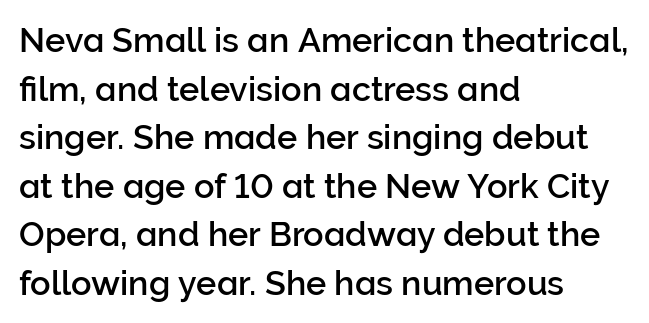
The image shows 34 px sans-serif type, upright; set left-aligned, normal line spacing (1.43x), normal letter spacing, not underlined; low stroke contrast and a medium x-height.
